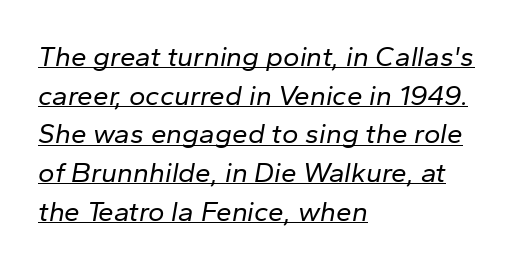
The image shows 28 px regular-weight type, italic (leaning right); set left-aligned, normal line spacing (1.38x), normal letter spacing, underlined; low stroke contrast and a medium x-height.
